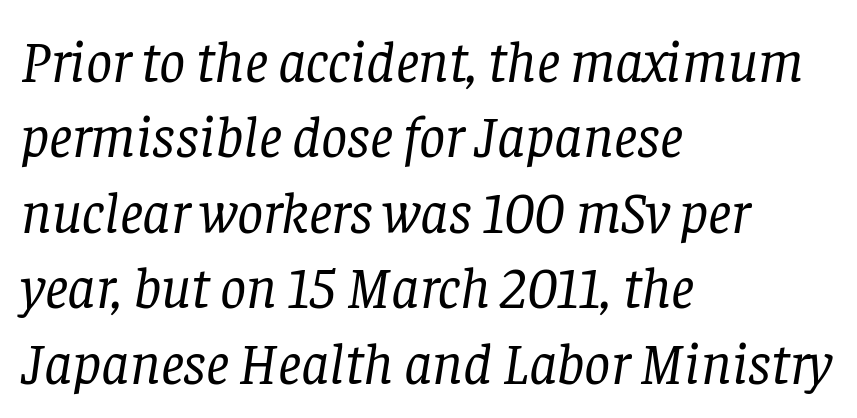
Q: Is the text bold? A: No.
Q: Is the text italic (slanted)? A: Yes, it leans right by about 8 degrees.
Q: Is the typeface a serif or a sans-serif typeface? A: Serif.
Q: Is the text underlined? A: No.
Q: How is the paragraph aligned? A: Left-aligned.
Q: Is the spacing between letters normal or unusually wide? A: Normal.
Q: Is the spacing between lines tight, normal or loose? A: Normal.
Q: Width (condensed, normal, or wide)? A: Normal.
Q: Stroke contrast? A: Low.
Q: x-height? A: Large.
Q: Monospaced? A: No.
